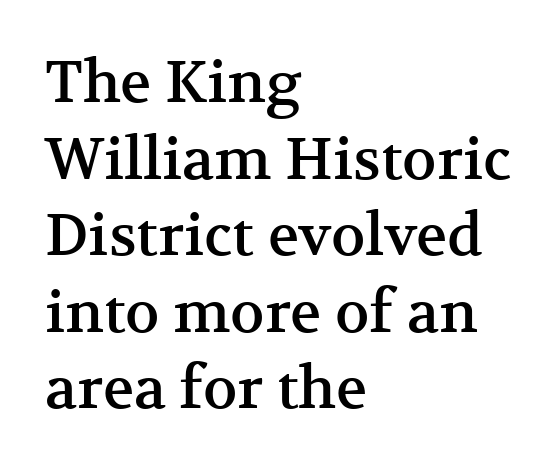
Q: Is the text italic (slanted)? A: No, it is upright.
Q: Is the typeface a serif or a sans-serif typeface? A: Serif.
Q: Is the text underlined? A: No.
Q: How is the paragraph aligned? A: Left-aligned.
Q: Is the spacing between letters normal or unusually wide? A: Normal.
Q: Is the spacing between lines tight, normal or loose? A: Normal.
Q: Width (condensed, normal, or wide)? A: Normal.
Q: Stroke contrast? A: Medium.
Q: x-height? A: Medium.
Q: Monospaced? A: No.
